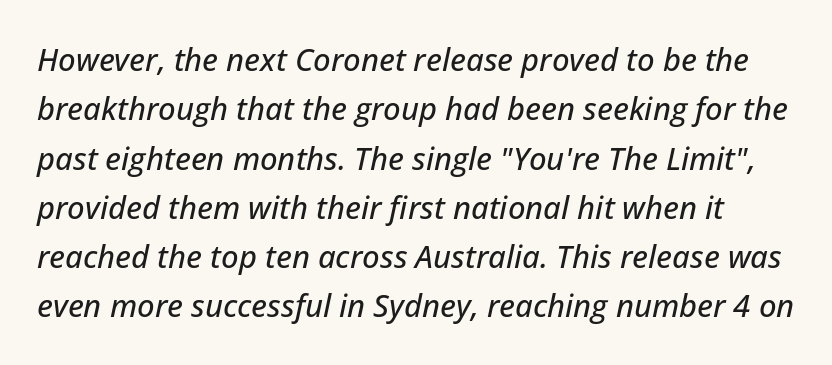
Q: Is the text italic (slanted)? A: Yes, it leans right by about 12 degrees.
Q: Is the text underlined? A: No.
Q: Is the spacing between letters normal or unusually wide? A: Normal.
Q: Is the spacing between lines tight, normal or loose? A: Normal.
Q: Width (condensed, normal, or wide)? A: Normal.
Q: Stroke contrast? A: Low.
Q: x-height? A: Medium.
Q: Monospaced? A: No.
